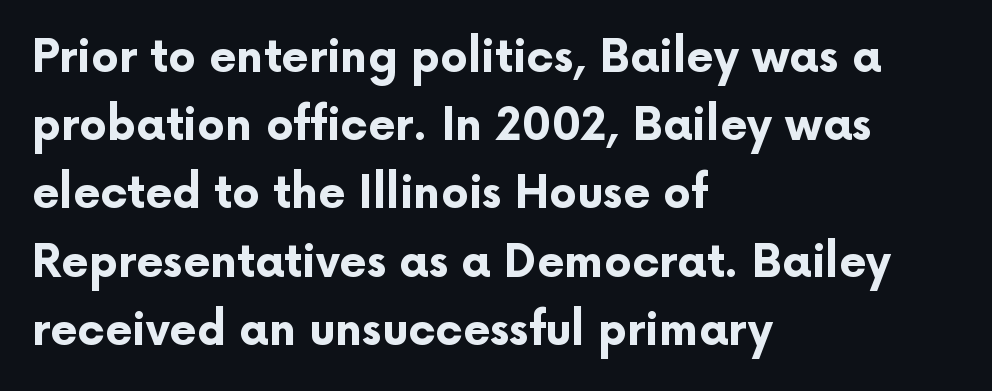
The image shows 44 px bold sans-serif type, upright; set left-aligned, normal line spacing (1.55x), normal letter spacing, not underlined; low stroke contrast and a medium x-height.
